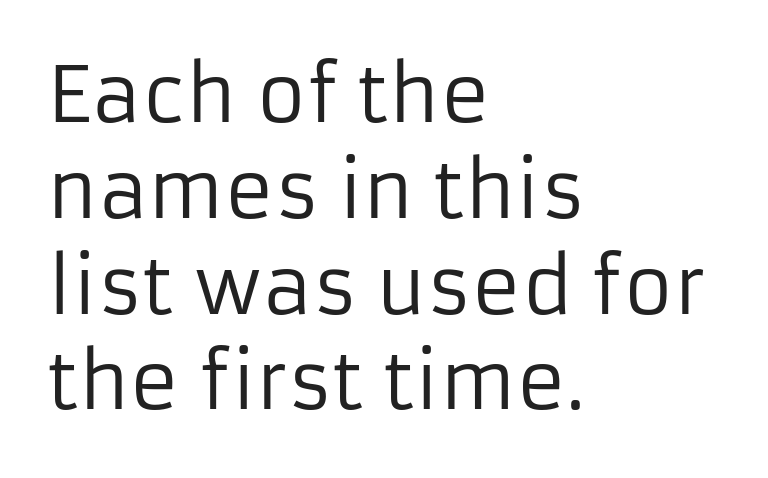
Quick note: underline off. Summary of weight: not heavy and not bold. Unlike a traditional serif, this face leaves its strokes unadorned. In terms of posture, this sample is upright. Tracking value appears to be zero — textbook default spacing.
